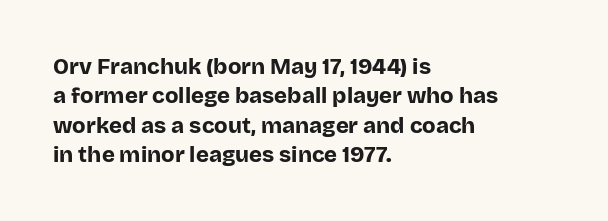
{"italic": "no", "bold": "yes", "underline": "no", "align": "left", "line_spacing": "normal", "line_spacing_ratio": 1.33, "letter_spacing": "normal", "letter_spacing_em": 0.0, "glyph_px": 22}
